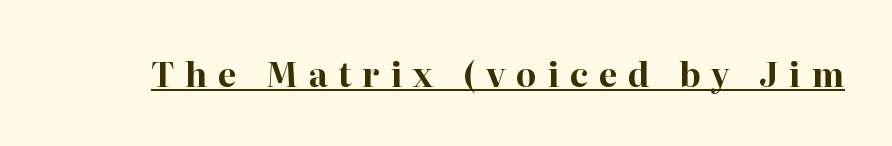
Heavy, bold letterforms. A roman cut, with each character standing at attention. Underlined type. Character widths vary here, with narrow letters taking less room than wide ones. The font family rendered here belongs to the serif group. Substantial extra tracking has been applied to these lines.
